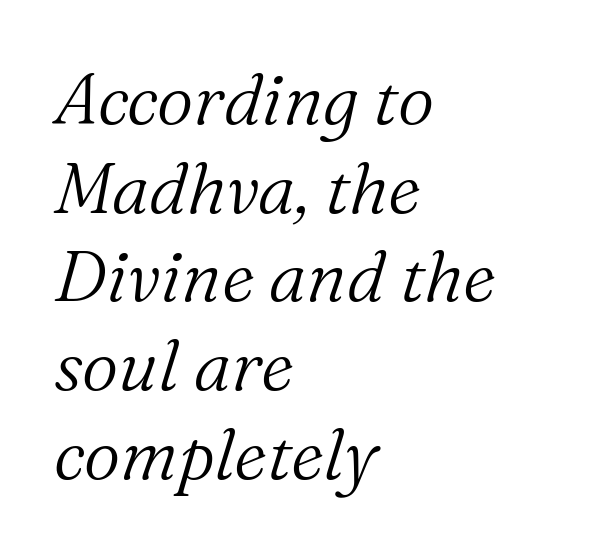
The image shows 71 px light serif type, italic (leaning right); set left-aligned, normal line spacing (1.25x), normal letter spacing, not underlined; medium stroke contrast and a medium x-height.
